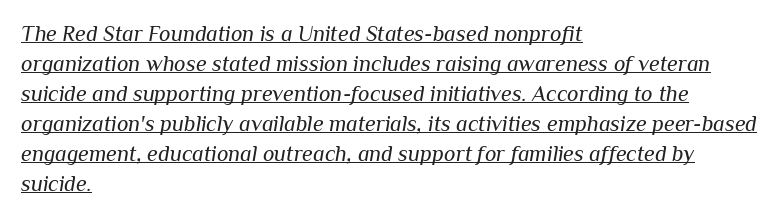
The image shows 22 px text type, italic (leaning right); set left-aligned, normal line spacing (1.36x), normal letter spacing, underlined.
